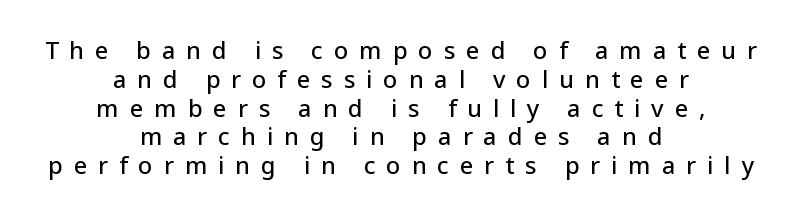
Q: Is the text italic (slanted)? A: No, it is upright.
Q: Is the text underlined? A: No.
Q: How is the paragraph aligned? A: Centered.
Q: Is the spacing between letters normal or unusually wide? A: Unusually wide.
